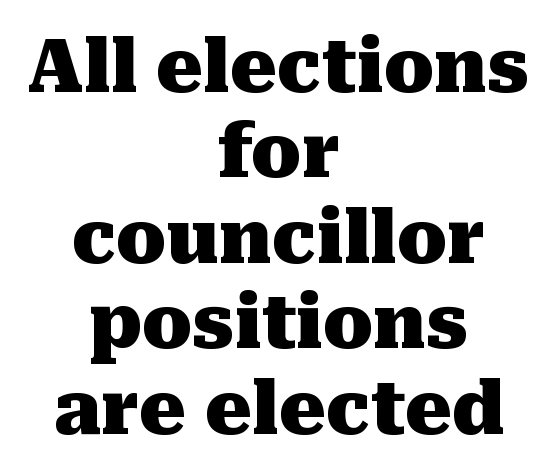
{"serif": "yes", "italic": "no", "bold": "yes", "weight": "heavy", "width": "normal", "stroke_contrast": "medium", "x_height": "medium", "monospaced": "no", "underline": "no", "align": "center", "line_spacing_ratio": 1.17, "letter_spacing": "normal", "letter_spacing_em": 0.0, "glyph_px": 73}
